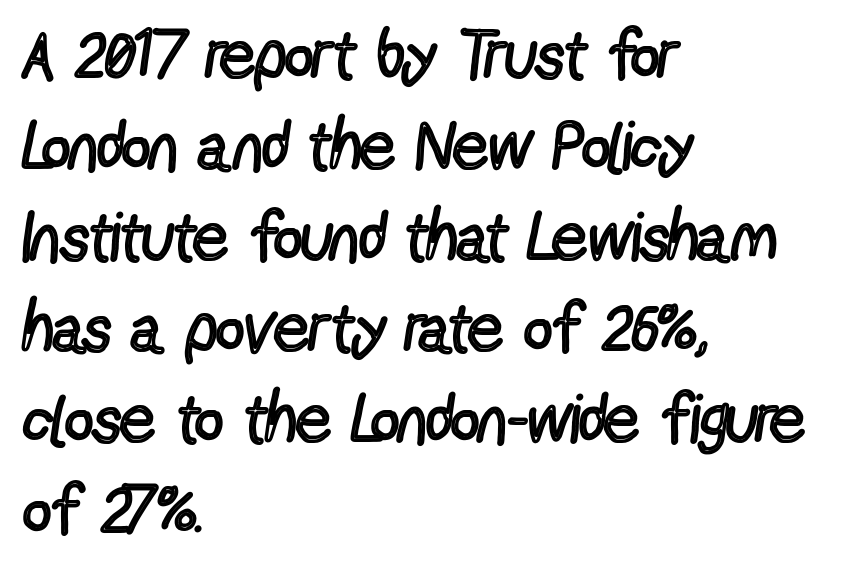
Q: Is the text bold? A: No.
Q: Is the typeface a serif or a sans-serif typeface? A: Sans-serif.
Q: Is the text underlined? A: No.
Q: How is the paragraph aligned? A: Left-aligned.
Q: Is the spacing between letters normal or unusually wide? A: Normal.
Q: Is the spacing between lines tight, normal or loose? A: Normal.
Q: Width (condensed, normal, or wide)? A: Condensed.
Q: x-height? A: Medium.
Q: Monospaced? A: No.
